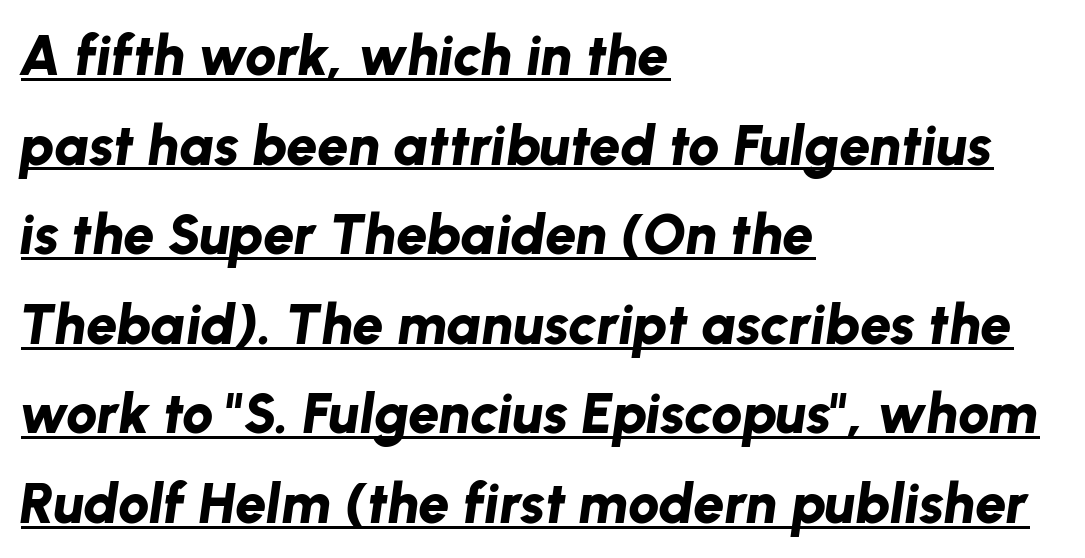
Q: Is the text bold? A: Yes.
Q: Is the text italic (slanted)? A: Yes, it leans right by about 8 degrees.
Q: Is the text underlined? A: Yes.
Q: How is the paragraph aligned? A: Left-aligned.
Q: Is the spacing between letters normal or unusually wide? A: Normal.
Q: Is the spacing between lines tight, normal or loose? A: Normal.
Q: Width (condensed, normal, or wide)? A: Normal.
Q: Stroke contrast? A: Low.
Q: x-height? A: Medium.
Q: Monospaced? A: No.
